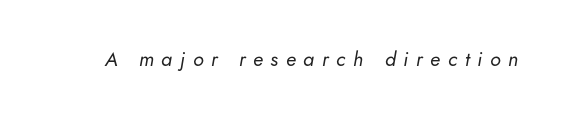
{"italic": "yes", "lean": "right", "slant_degrees": 5, "bold": "no", "underline": "no", "letter_spacing": "wide", "letter_spacing_em": 0.38, "glyph_px": 20}
